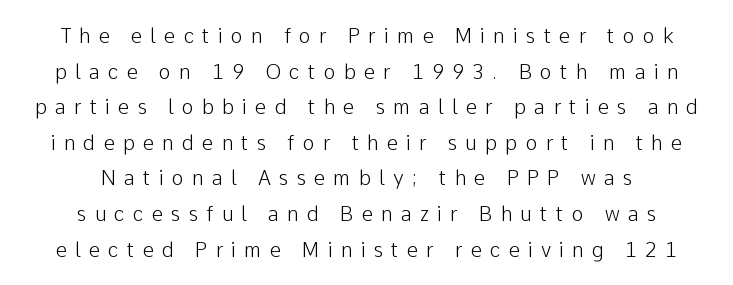
Compared with a flush-left layout, this one balances lines on the center instead. Honestly, there is no underline to notice here at all. Substantial extra tracking has been applied to these lines. Stem width sits at or under what a default text font uses.
